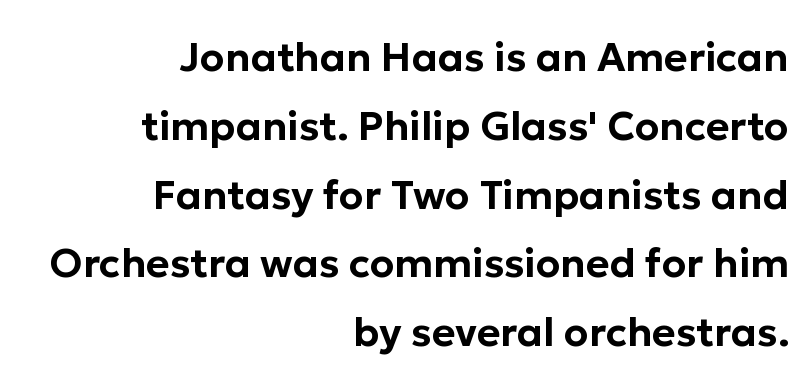
{"serif": "no", "italic": "no", "width": "normal", "stroke_contrast": "low", "x_height": "medium", "monospaced": "no", "underline": "no", "align": "right", "line_spacing_ratio": 1.72, "letter_spacing": "normal", "letter_spacing_em": 0.0, "glyph_px": 40}
